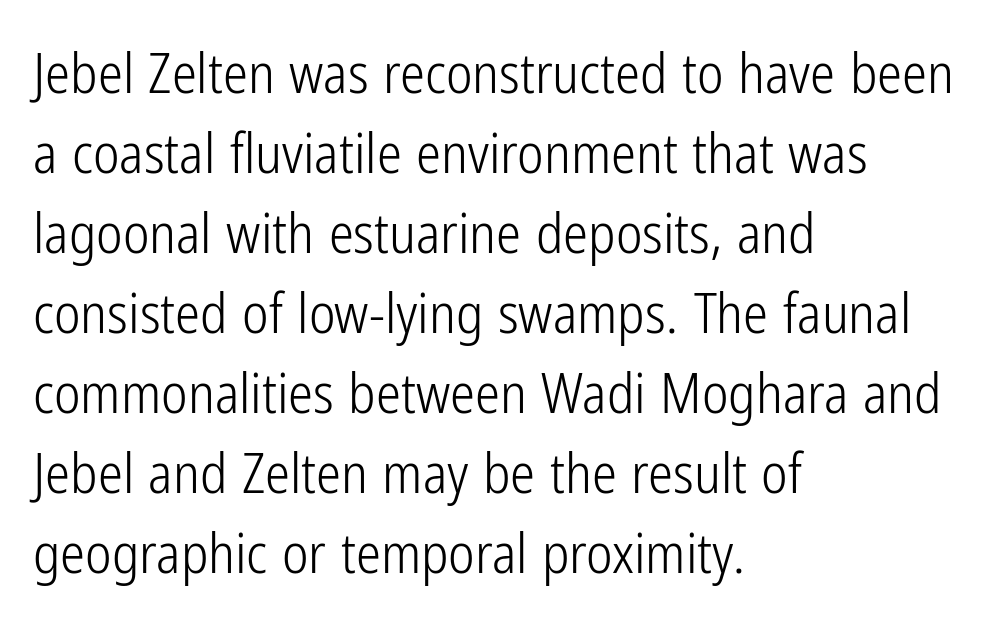
Q: Is the text bold? A: No.
Q: Is the text italic (slanted)? A: No, it is upright.
Q: Is the typeface a serif or a sans-serif typeface? A: Sans-serif.
Q: Is the text underlined? A: No.
Q: How is the paragraph aligned? A: Left-aligned.
Q: Is the spacing between letters normal or unusually wide? A: Normal.
Q: Is the spacing between lines tight, normal or loose? A: Normal.
Q: Width (condensed, normal, or wide)? A: Condensed.
Q: Stroke contrast? A: Low.
Q: x-height? A: Medium.
Q: Monospaced? A: No.
